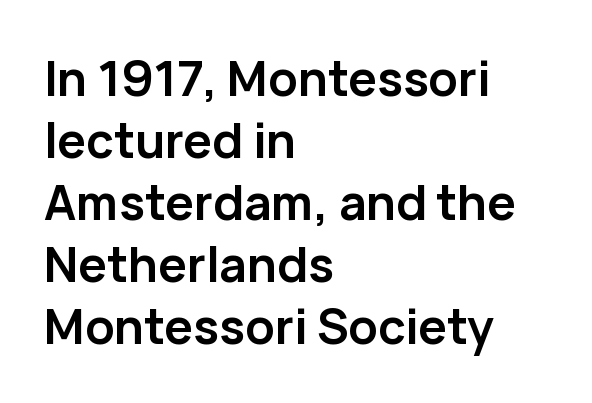
This rendering leaves character spacing at its baseline value. Leading matches the norm, producing a regular column. The characters display no serif detailing; their extremities are plain. Ascenders rise straight up at ninety degrees. Character widths vary here, with narrow letters taking less room than wide ones. The paragraph shown leans on its left margin.
